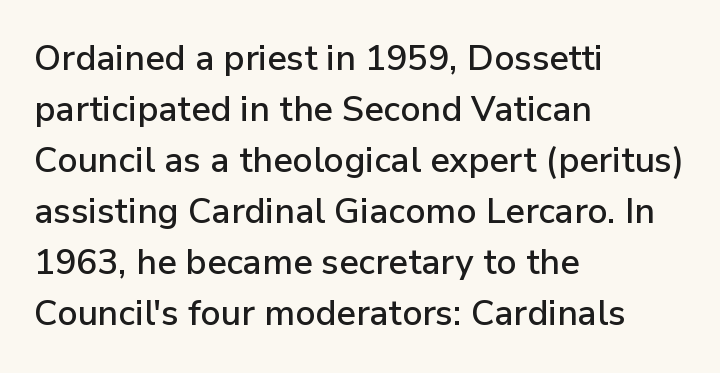
Each row of text sits above clean, open space. Honestly, the row spacing looks completely unremarkable. The rag falls on the right side of this text block. The passage shown is typed in a proportional face where columns would drift.
